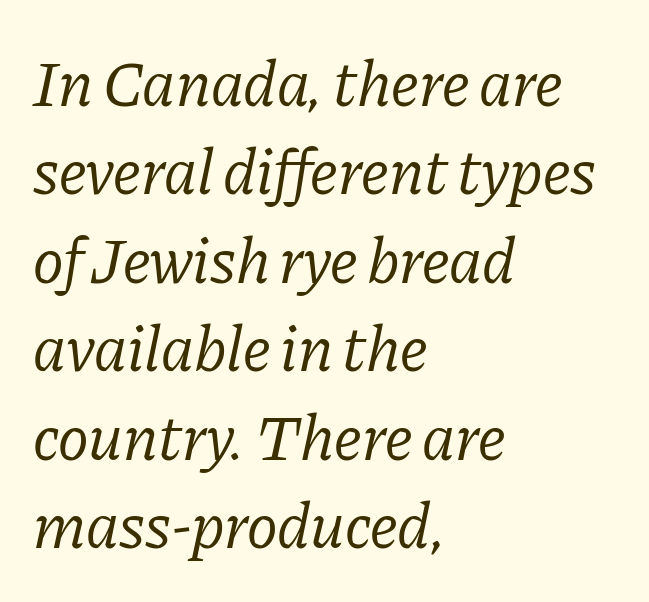
{"serif": "yes", "italic": "yes", "lean": "right", "slant_degrees": 11, "bold": "no", "weight": "regular", "width": "normal", "stroke_contrast": "low", "x_height": "medium", "monospaced": "no", "underline": "no", "align": "left", "line_spacing": "normal", "line_spacing_ratio": 1.36, "letter_spacing": "normal", "letter_spacing_em": 0.0, "glyph_px": 65}
